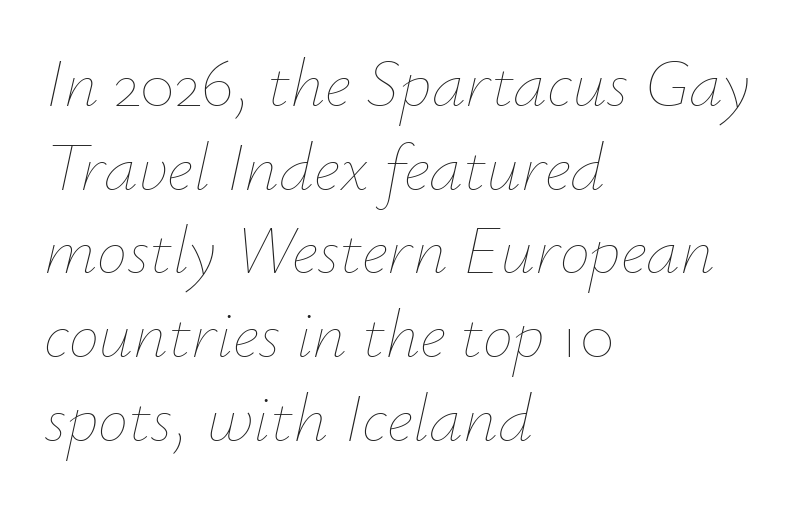
Stroke thickness stays within the range of a standard reading face or lighter. Type without underlining. Is this a fixed-width face? No — the glyphs have proportional, varying widths. Spacing between characters is what you'd get straight out of the box.
